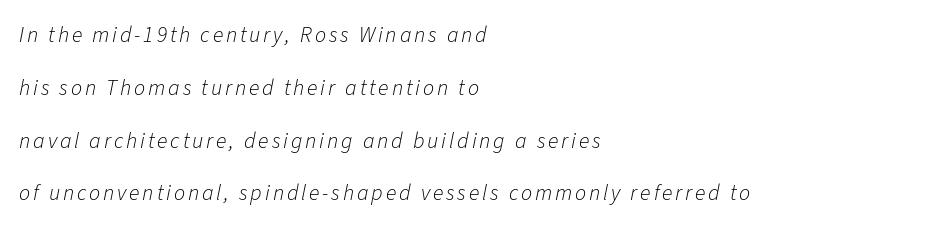
The whole block is typeset with a tilt. Honestly, the rows look like they've been pulled way apart. Clear beneath every line of the passage. Caption: multi-line text, flush left, ragged right. Compared with a typical body face, this is equally light or lighter still.
